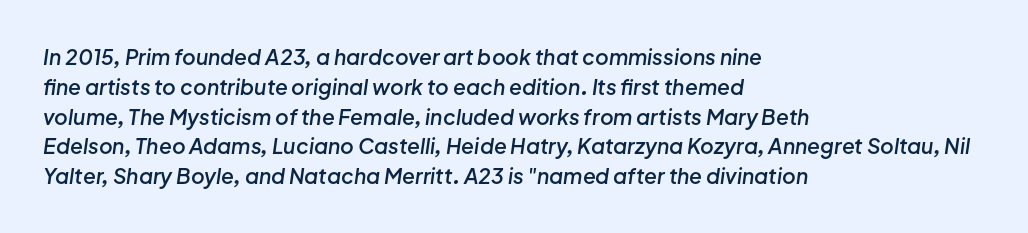
Q: Is the text bold? A: Semi-bold.
Q: Is the text italic (slanted)? A: Yes, it leans right by about 8 degrees.
Q: Is the text underlined? A: No.
Q: How is the paragraph aligned? A: Left-aligned.
Q: Is the spacing between letters normal or unusually wide? A: Normal.
Q: Is the spacing between lines tight, normal or loose? A: Normal.
